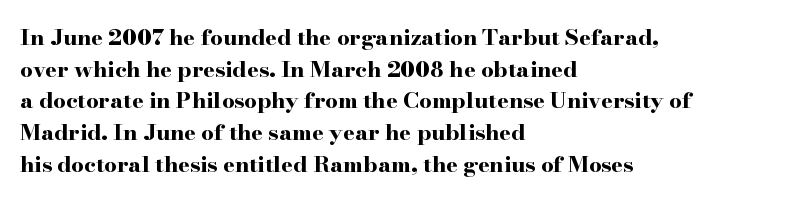
Beneath every word, the page is bare. Successive baselines arrive at the customary interval. It's the straight-up-and-down kind of type. Which margin do the lines hug? The left one — the right edge is uneven. Thick stems and heavy bowls — unmistakably bold.
